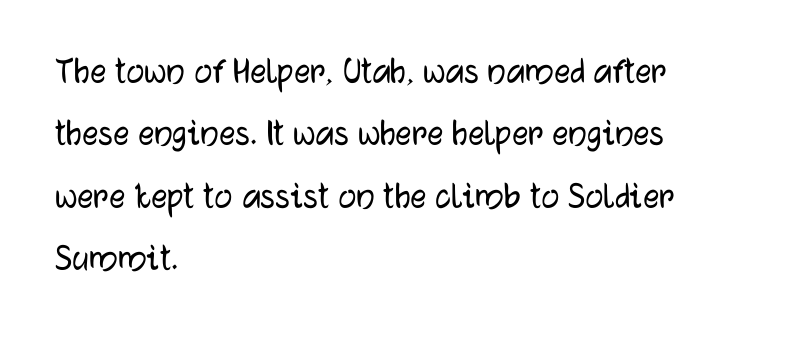
{"serif": "no", "italic": "no", "width": "normal", "stroke_contrast": "low", "x_height": "medium", "monospaced": "no", "underline": "no", "align": "left", "line_spacing": "normal", "line_spacing_ratio": 1.56, "letter_spacing": "normal", "letter_spacing_em": 0.0, "glyph_px": 40}
